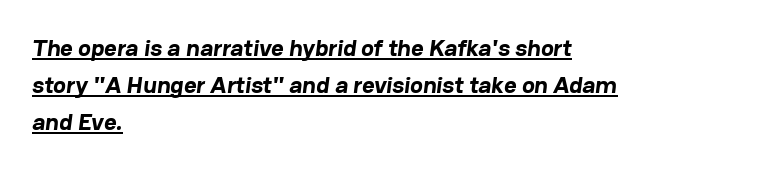
{"bold": "yes", "underline": "yes", "align": "left", "line_spacing": "normal", "line_spacing_ratio": 1.54, "letter_spacing": "normal", "letter_spacing_em": 0.0, "glyph_px": 24}
